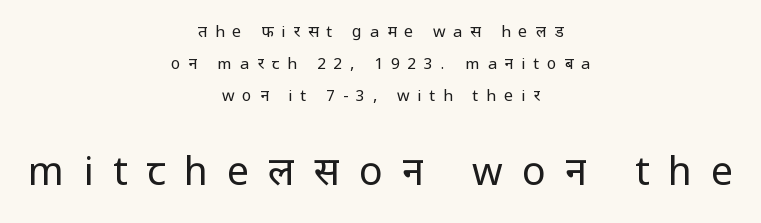
Interline gaps are noticeably wide in this sample. Characters remain perfectly vertical along every line. Weight: regular or lighter. Visually, the bottom section dominates because its glyphs are scaled up. These lines are rendered in a variable-pitch font.
